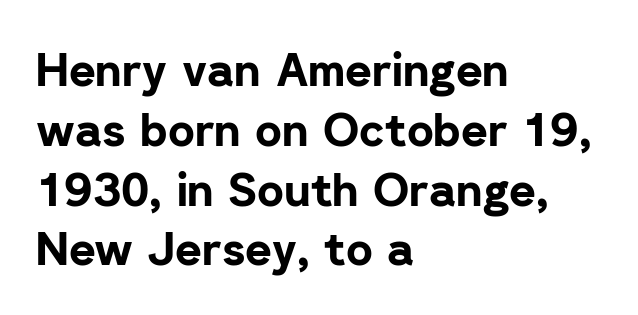
The image shows 46 px bold sans-serif type, upright; set left-aligned, normal line spacing (1.3x), normal letter spacing, not underlined; low stroke contrast and a medium x-height.
